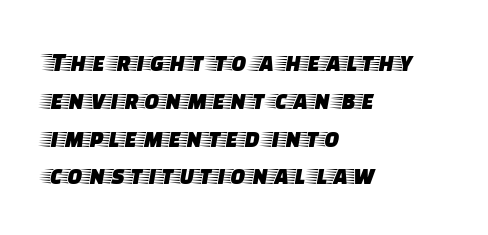
Q: Is the text italic (slanted)? A: Yes.
Q: Is the typeface a serif or a sans-serif typeface? A: Serif.
Q: Is the text underlined? A: No.
Q: How is the paragraph aligned? A: Left-aligned.
Q: Is the spacing between letters normal or unusually wide? A: Normal.
Q: Is the spacing between lines tight, normal or loose? A: Normal.
Q: Width (condensed, normal, or wide)? A: Wide.
Q: Stroke contrast? A: Low.
Q: x-height? A: Large.
Q: Monospaced? A: No.
